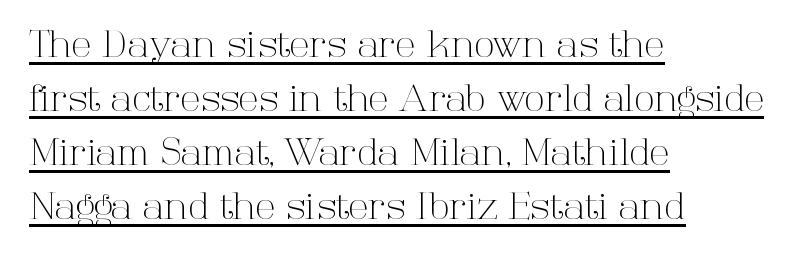
{"serif": "yes", "italic": "no", "bold": "no", "weight": "light", "width": "normal", "stroke_contrast": "high", "x_height": "medium", "monospaced": "no", "underline": "yes", "align": "left", "line_spacing": "normal", "line_spacing_ratio": 1.46, "letter_spacing": "normal", "letter_spacing_em": 0.0, "glyph_px": 37}
